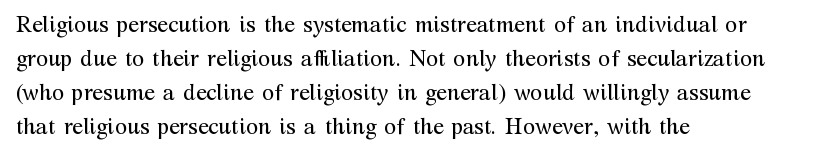
These lines stack with their left ends in a neat column. Any mark beneath the type? The region is blank. Short note: letters normally spaced. The type sits square on the baseline with zero lean.
